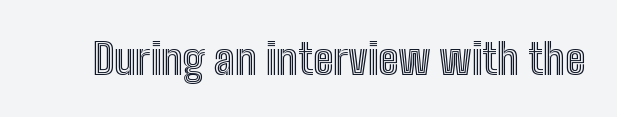
The space beneath each line is pristine and unruled. In terms of letterspacing, this is plain default setting. The letters advance in unequal steps, a hallmark of proportional type. Posture: straight, roman, zero tilt.
